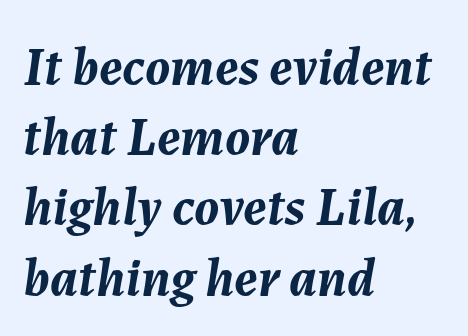
The image shows 54 px semibold type, italic (leaning right); set left-aligned, normal line spacing (1.3x), normal letter spacing, not underlined; medium stroke contrast and a medium x-height.
